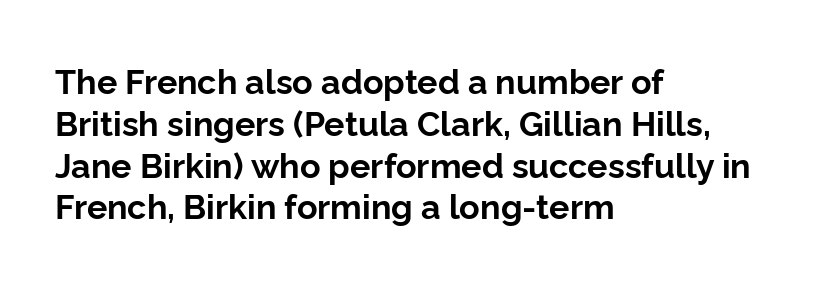
No extra tracking has been applied to these lines. The ragged edge is on the right, which tells us the setting is flush left. I'd call this a sans setting — the letters go barefoot. A roman cut, with each character standing at attention. The characters look thick and weighty, a clear bold.
